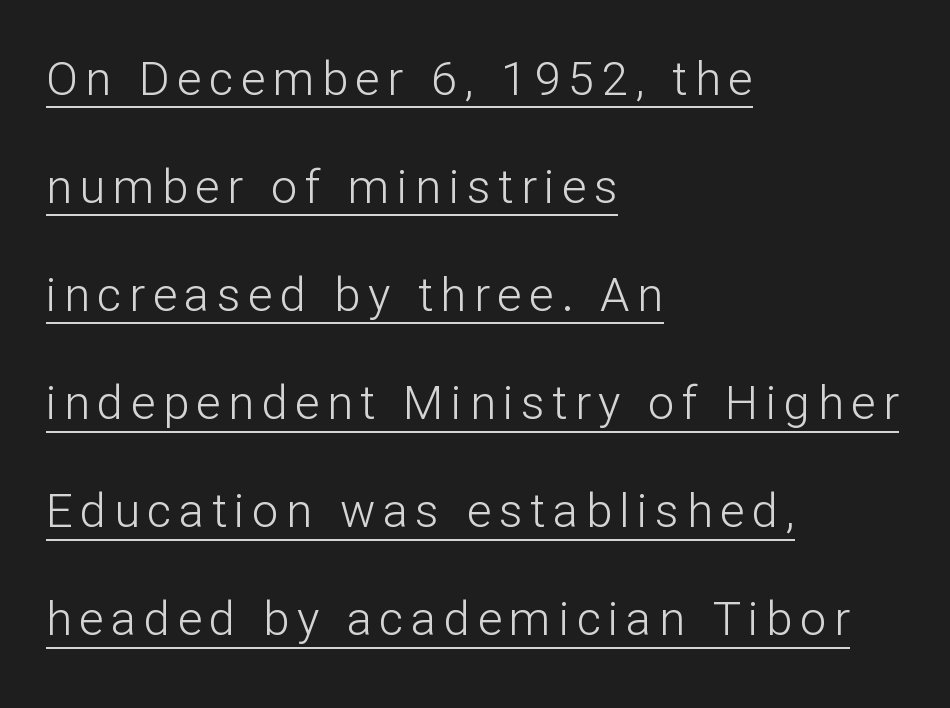
Q: Is the text bold? A: No.
Q: Is the text italic (slanted)? A: No, it is upright.
Q: Is the typeface a serif or a sans-serif typeface? A: Sans-serif.
Q: Is the text underlined? A: Yes.
Q: How is the paragraph aligned? A: Left-aligned.
Q: Is the spacing between lines tight, normal or loose? A: Loose.
Q: Width (condensed, normal, or wide)? A: Normal.
Q: Stroke contrast? A: Low.
Q: x-height? A: Medium.
Q: Monospaced? A: No.
